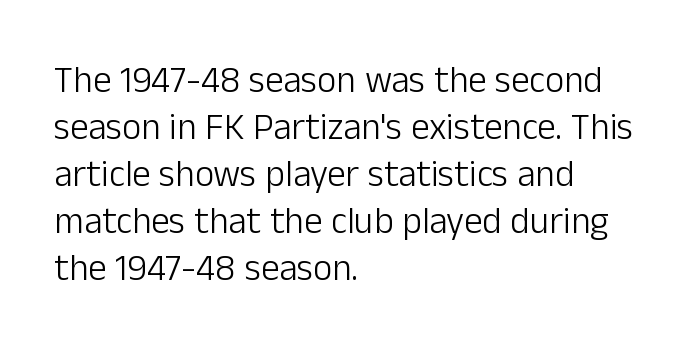
No heavy texture on the line: the type isn't bold. The compositor pushed each line to the left boundary. Vertical strokes here are truly vertical. The rendering uses a moderate line-height, typical for paragraphs. Here the designer chose a conventional face with non-uniform glyph widths.
